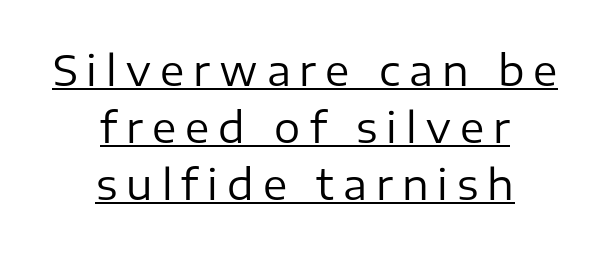
The image shows 41 px regular-weight sans-serif type, upright; set centered, normal line spacing (1.39x), unusually wide letter spacing (+0.22 em), underlined; low stroke contrast and a medium x-height.
